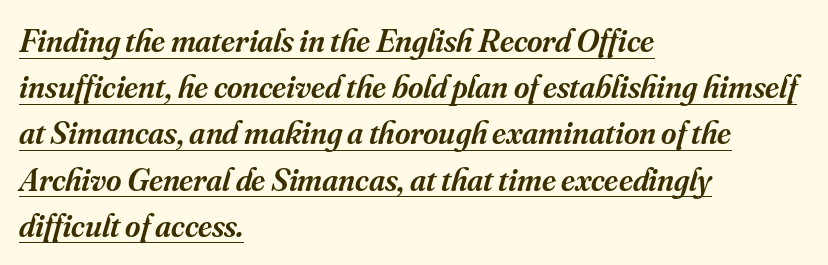
Q: Is the text bold? A: Semi-bold.
Q: Is the text italic (slanted)? A: Yes, it leans right by about 16 degrees.
Q: Is the typeface a serif or a sans-serif typeface? A: Serif.
Q: Is the text underlined? A: Yes.
Q: How is the paragraph aligned? A: Left-aligned.
Q: Is the spacing between letters normal or unusually wide? A: Normal.
Q: Is the spacing between lines tight, normal or loose? A: Normal.
Q: Width (condensed, normal, or wide)? A: Normal.
Q: Stroke contrast? A: Medium.
Q: x-height? A: Small.
Q: Monospaced? A: No.
